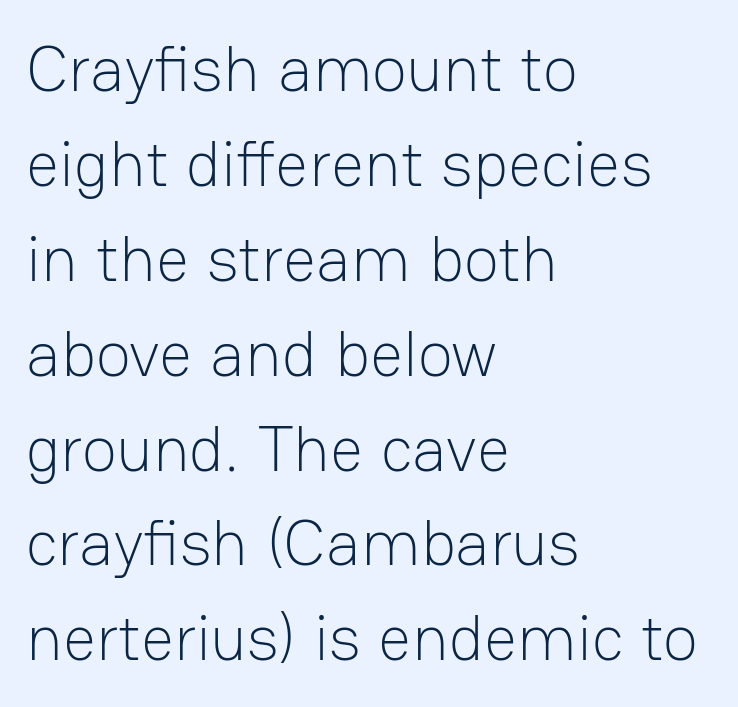
{"serif": "no", "italic": "no", "bold": "no", "weight": "light", "width": "normal", "stroke_contrast": "low", "x_height": "medium", "monospaced": "no", "underline": "no", "align": "left", "line_spacing": "normal", "line_spacing_ratio": 1.46, "letter_spacing": "normal", "letter_spacing_em": 0.0, "glyph_px": 65}
